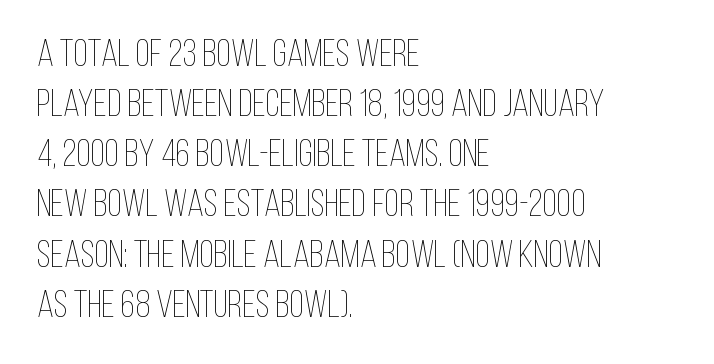
{"italic": "no", "bold": "no", "weight": "thin", "width": "condensed", "stroke_contrast": "low", "x_height": "large", "monospaced": "no", "underline": "no", "align": "left", "line_spacing": "normal", "line_spacing_ratio": 1.32, "letter_spacing": "normal", "letter_spacing_em": 0.0, "glyph_px": 38}
